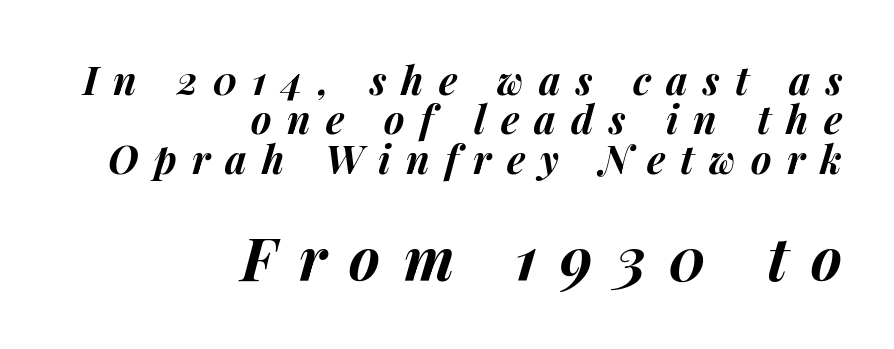
Any mark beneath the type? The region is blank. Note the varied advance widths — an 'i' is clearly narrower than an 'm'. Of the two passages, the one underneath uses the larger point size. Someone cranked the tracking dial way up on this one. Line endings align vertically; line beginnings do not.
